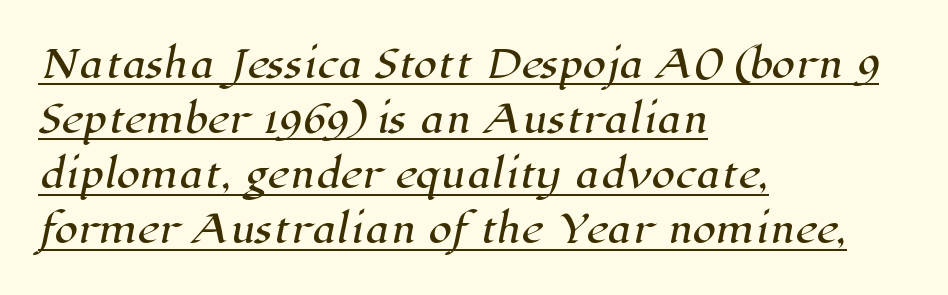
{"serif": "yes", "width": "normal", "stroke_contrast": "high", "x_height": "medium", "monospaced": "no", "underline": "yes", "align": "left", "line_spacing": "normal", "line_spacing_ratio": 1.45, "letter_spacing": "normal", "letter_spacing_em": 0.0, "glyph_px": 38}
